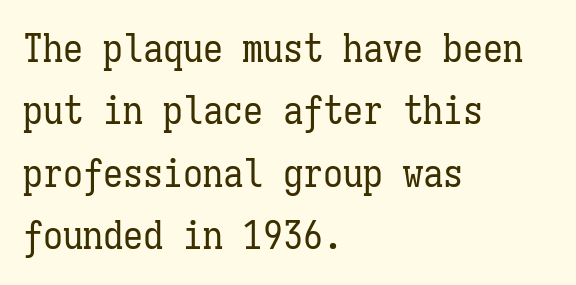
The image shows 40 px regular-weight, condensed type, upright, monospaced; set left-aligned, normal line spacing (1.56x), normal letter spacing, not underlined; low stroke contrast and a medium x-height.
